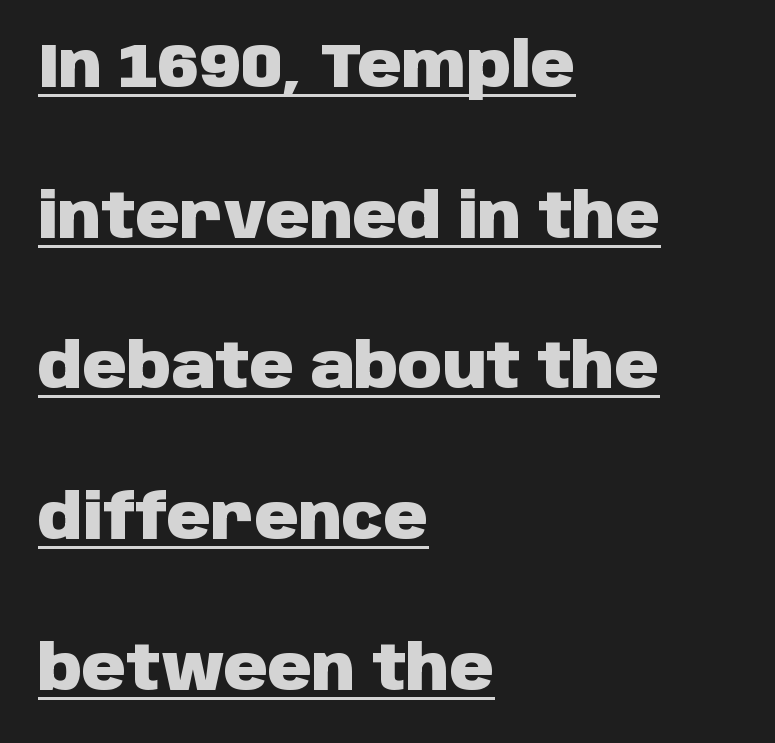
The letters advance in unequal steps, a hallmark of proportional type. The glyphs are accompanied by a horizontal stroke just below them. Baseline-to-baseline distance is far greater than the letter height. Every row of glyphs begins at an identical x-position on the left. Its strokes are broad and dark, the hallmark of bold type.
